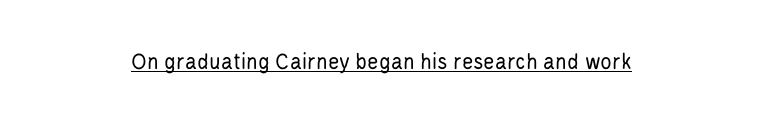
Underlined type. When letters stand straight like this, we call the style roman or upright. The line texture is even and compact thanks to regular tracking. The strokes carry an ordinary text weight at most.
